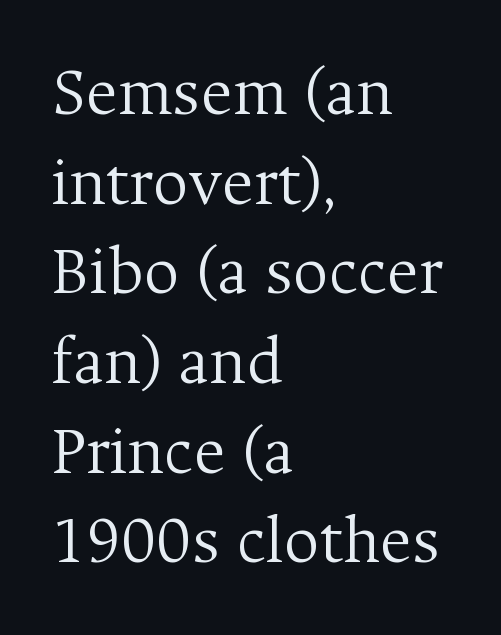
Q: Is the text bold? A: No.
Q: Is the text italic (slanted)? A: No, it is upright.
Q: Is the typeface a serif or a sans-serif typeface? A: Serif.
Q: Is the text underlined? A: No.
Q: How is the paragraph aligned? A: Left-aligned.
Q: Is the spacing between letters normal or unusually wide? A: Normal.
Q: Is the spacing between lines tight, normal or loose? A: Normal.
Q: Width (condensed, normal, or wide)? A: Normal.
Q: Stroke contrast? A: Medium.
Q: x-height? A: Medium.
Q: Monospaced? A: No.
